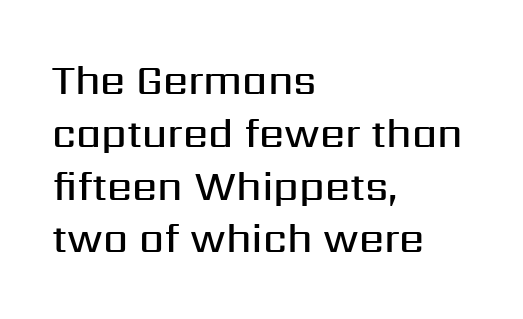
{"serif": "no", "italic": "no", "bold": "semi", "weight": "semibold", "width": "normal", "stroke_contrast": "medium", "x_height": "medium", "monospaced": "no", "underline": "no", "align": "left", "line_spacing": "normal", "line_spacing_ratio": 1.32, "letter_spacing": "normal", "letter_spacing_em": 0.0, "glyph_px": 40}
